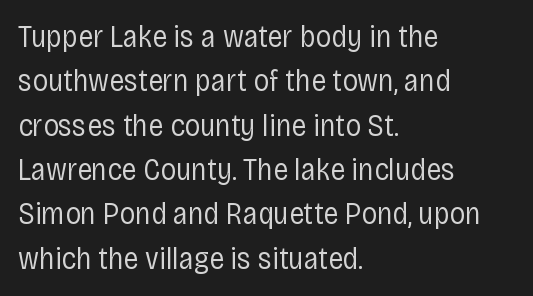
The space directly below the letters is spotless. The typography opts for an upright posture over an oblique one. Character widths vary here, with narrow letters taking less room than wide ones. The setting favours the left margin, as ordinary paragraphs usually do. Look at the tracking — it's just the regular setting, nothing added. Whoever set this chose a conventional vertical rhythm.
